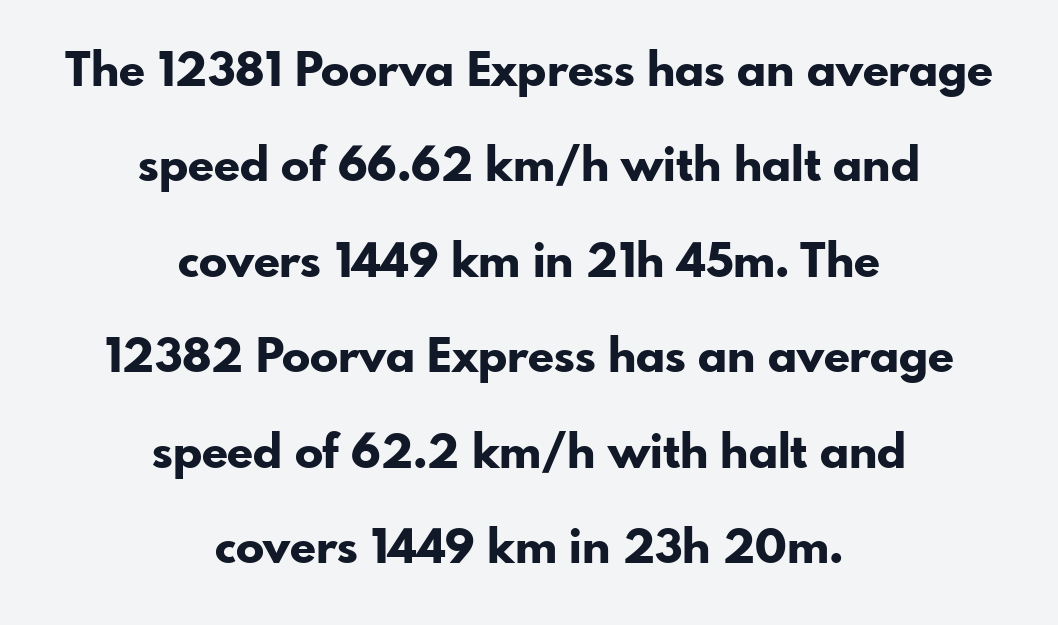
The image shows 47 px bold sans-serif type, upright; set centered, loose line spacing (2.03x), normal letter spacing, not underlined; low stroke contrast and a small x-height.
